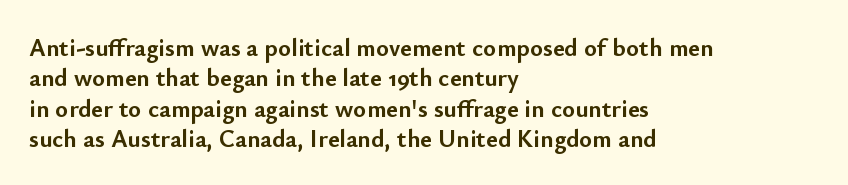
The image shows 25 px bold type, upright; set left-aligned, line spacing 1.22x, normal letter spacing, not underlined.
